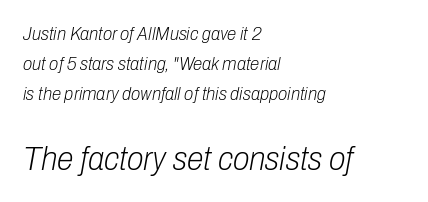
{"italic": "yes", "lean": "right", "slant_degrees": 10, "bold": "no", "weight": "light", "width": "condensed", "stroke_contrast": "low", "x_height": "medium", "monospaced": "no", "underline": "no", "align": "left", "line_spacing": "normal", "line_spacing_ratio": 1.58, "letter_spacing": "normal", "letter_spacing_em": 0.0, "larger_block": "second", "size_ratio": 1.79, "glyph_px": 34}
